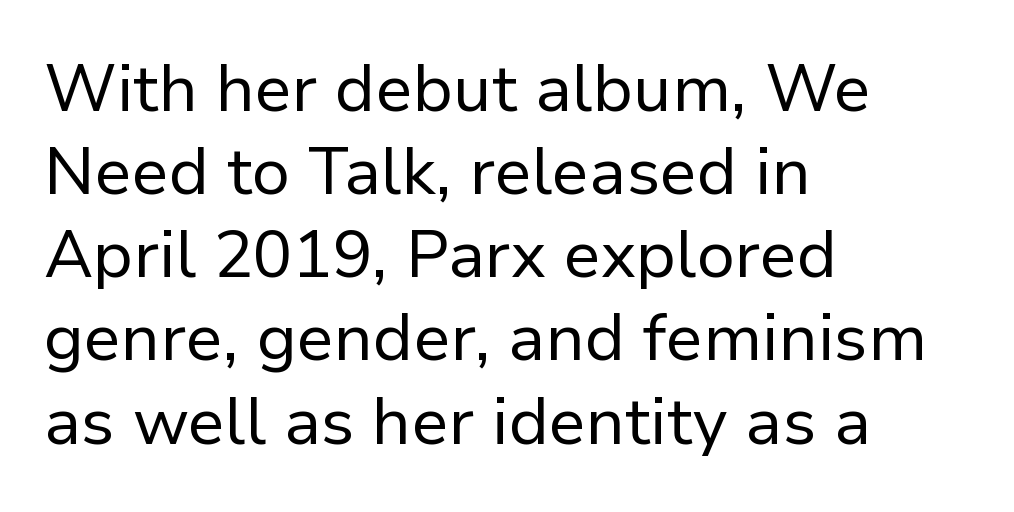
{"serif": "no", "italic": "no", "bold": "no", "weight": "regular", "width": "normal", "stroke_contrast": "low", "x_height": "medium", "monospaced": "no", "underline": "no", "align": "left", "line_spacing": "normal", "line_spacing_ratio": 1.26, "letter_spacing": "normal", "letter_spacing_em": 0.0, "glyph_px": 66}
